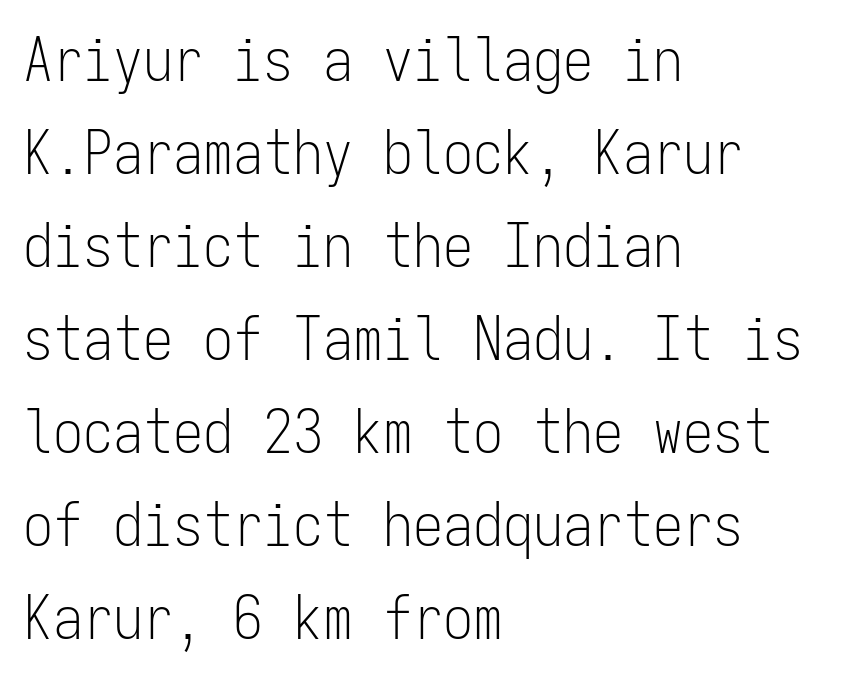
Where is the straight margin? On the left. Does the leading feel generous? No, just average. Italic: no, the glyphs are upright roman. Type style note: lacks serifs. Just letters on the line, the space beneath them empty. Is this a fixed-width face? Yes — each glyph sits in an identical cell.
